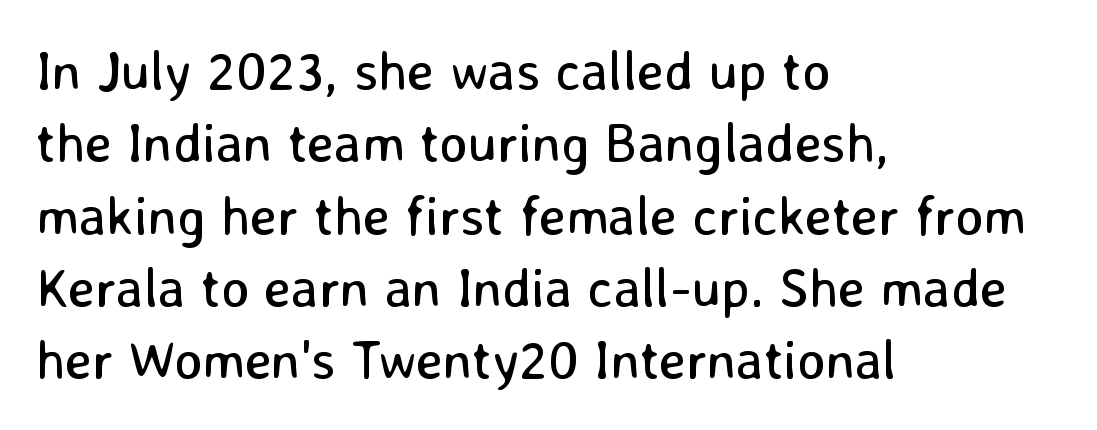
The image shows 54 px regular-weight sans-serif type, upright; set left-aligned, normal line spacing (1.34x), normal letter spacing, not underlined; low stroke contrast and a medium x-height.
